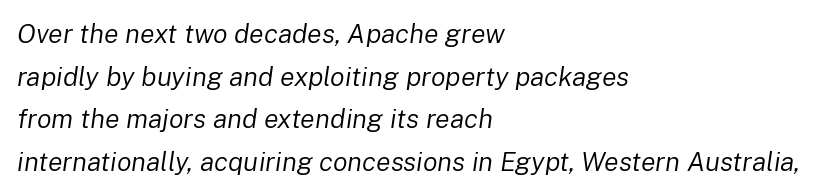
{"italic": "yes", "lean": "right", "slant_degrees": 8, "bold": "no", "underline": "no", "align": "left", "line_spacing": "normal", "line_spacing_ratio": 1.58, "letter_spacing": "normal", "letter_spacing_em": 0.0, "glyph_px": 27}
